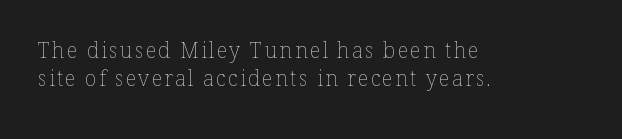
Q: Is the text bold? A: No.
Q: Is the text italic (slanted)? A: No, it is upright.
Q: Is the text underlined? A: No.
Q: How is the paragraph aligned? A: Left-aligned.
Q: Is the spacing between lines tight, normal or loose? A: Normal.
